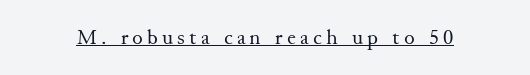
Q: Is the text bold? A: No.
Q: Is the text italic (slanted)? A: No, it is upright.
Q: Is the text underlined? A: Yes.
